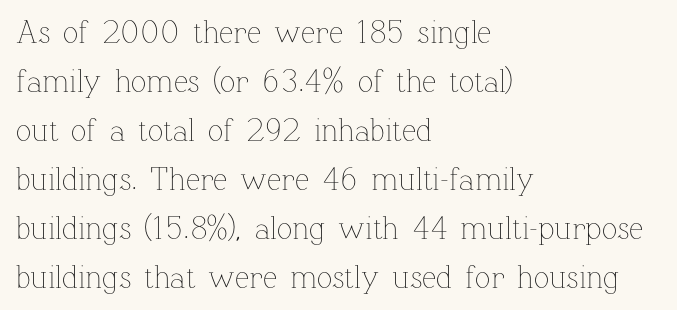
These lines keep a tight, regular rhythm from letter to letter. Proportional: the letters do not fall into vertical columns. Line spacing here is normal. In terms of posture, this sample is upright. Where is the straight margin? On the left.
